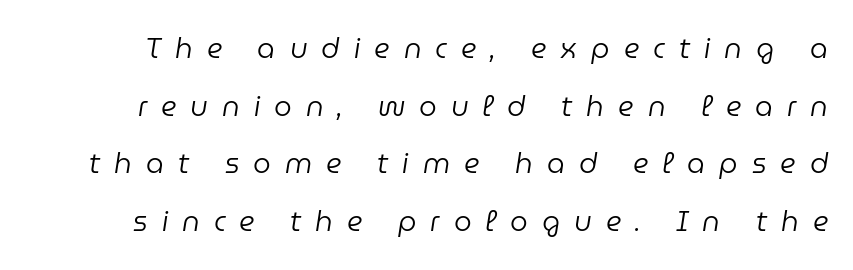
Vertical spacing — loose. Weight: regular or lighter. Descender tails drop into unmarked territory. In terms of posture, this sample is oblique.
